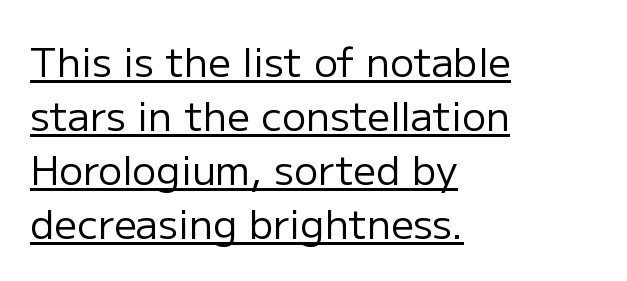
Q: Is the text bold? A: No.
Q: Is the text italic (slanted)? A: No, it is upright.
Q: Is the typeface a serif or a sans-serif typeface? A: Sans-serif.
Q: Is the text underlined? A: Yes.
Q: How is the paragraph aligned? A: Left-aligned.
Q: Is the spacing between letters normal or unusually wide? A: Normal.
Q: Is the spacing between lines tight, normal or loose? A: Normal.
Q: Width (condensed, normal, or wide)? A: Normal.
Q: Stroke contrast? A: Low.
Q: x-height? A: Medium.
Q: Monospaced? A: No.
